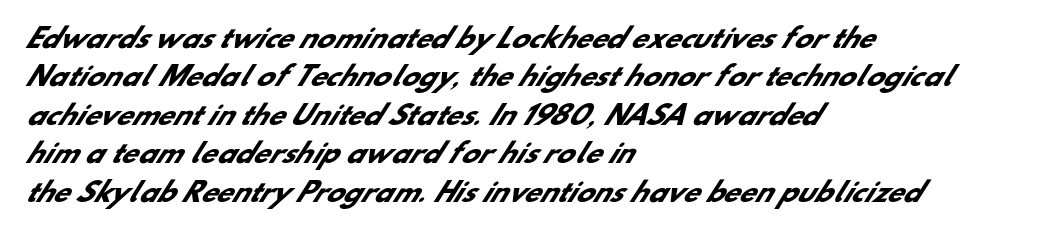
Check the space under the baseline: it is left empty. Spacing between characters is what you'd get straight out of the box. If you measured baseline to baseline, you'd find a middling distance. As a designer I'd log this as weight 700, bold. The paragraph shown leans on its left margin.
